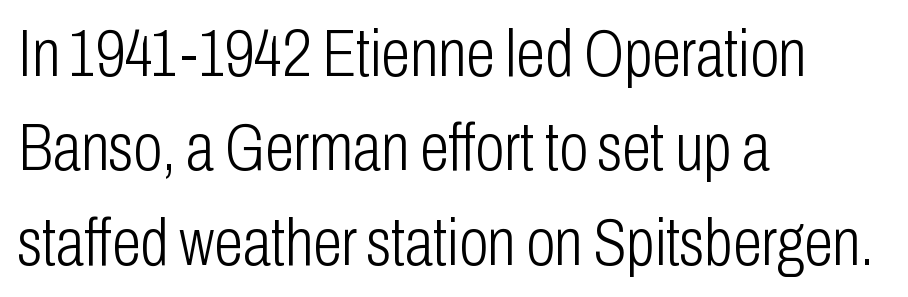
The image shows 66 px light, condensed sans-serif type, upright; set left-aligned, normal line spacing (1.43x), normal letter spacing, not underlined; low stroke contrast and a medium x-height.
